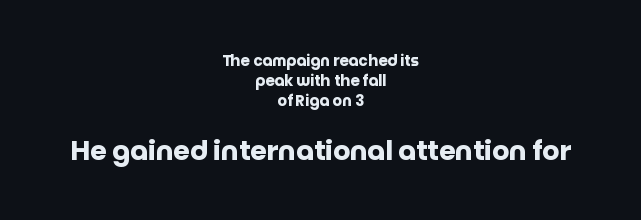
Q: Is the text bold? A: Yes.
Q: Is the text italic (slanted)? A: No, it is upright.
Q: Is the text underlined? A: No.
Q: How is the paragraph aligned? A: Centered.
Q: Is the spacing between letters normal or unusually wide? A: Normal.
Q: Is the spacing between lines tight, normal or loose? A: Normal.
Q: Which block of text is set in a larger size, the first (top) or the second (bottom)? A: The second (bottom) one.
